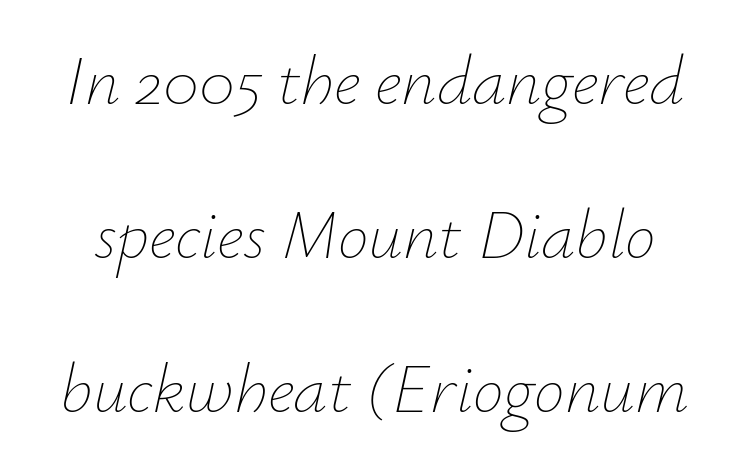
{"italic": "yes", "lean": "right", "slant_degrees": 12, "bold": "no", "weight": "thin", "width": "normal", "stroke_contrast": "low", "x_height": "small", "monospaced": "no", "underline": "no", "line_spacing": "loose", "line_spacing_ratio": 2.23, "letter_spacing": "normal", "letter_spacing_em": 0.0, "glyph_px": 69}
